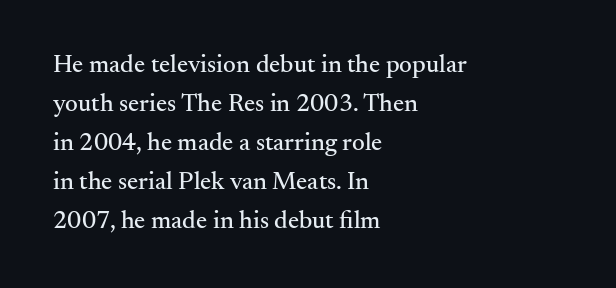
{"italic": "no", "underline": "no", "align": "left", "line_spacing": "normal", "line_spacing_ratio": 1.56, "letter_spacing": "normal", "letter_spacing_em": 0.0, "glyph_px": 25}
